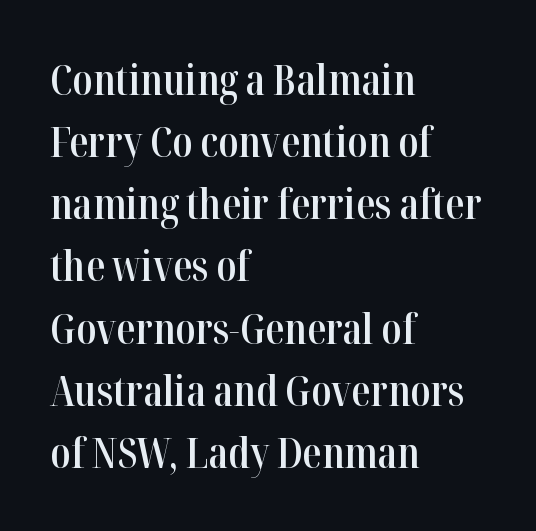
Q: Is the text bold? A: Semi-bold.
Q: Is the text italic (slanted)? A: No, it is upright.
Q: Is the typeface a serif or a sans-serif typeface? A: Serif.
Q: Is the text underlined? A: No.
Q: How is the paragraph aligned? A: Left-aligned.
Q: Is the spacing between letters normal or unusually wide? A: Normal.
Q: Is the spacing between lines tight, normal or loose? A: Normal.
Q: Width (condensed, normal, or wide)? A: Condensed.
Q: Stroke contrast? A: High.
Q: x-height? A: Medium.
Q: Monospaced? A: No.
